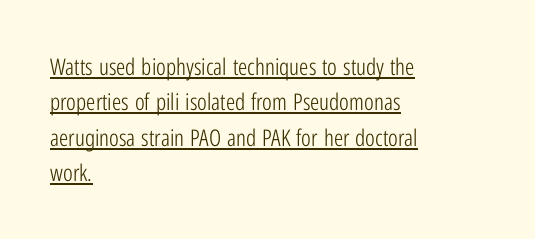
{"italic": "no", "bold": "no", "underline": "yes", "align": "left", "line_spacing": "normal", "line_spacing_ratio": 1.54, "letter_spacing": "normal", "letter_spacing_em": 0.0, "glyph_px": 23}
